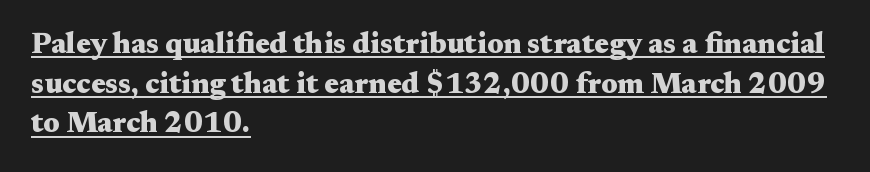
The image shows 29 px heavy, wide serif type, upright; set left-aligned, normal line spacing (1.37x), normal letter spacing, underlined; medium stroke contrast and a medium x-height.
